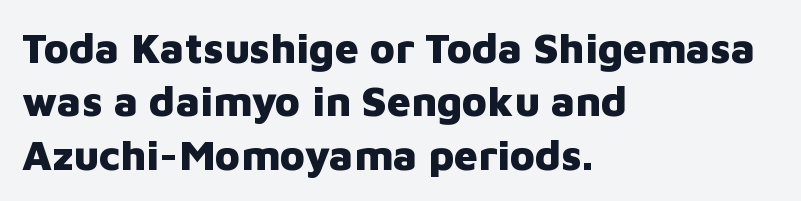
Q: Is the text bold? A: Yes.
Q: Is the text italic (slanted)? A: No, it is upright.
Q: Is the typeface a serif or a sans-serif typeface? A: Sans-serif.
Q: Is the text underlined? A: No.
Q: How is the paragraph aligned? A: Left-aligned.
Q: Is the spacing between letters normal or unusually wide? A: Normal.
Q: Is the spacing between lines tight, normal or loose? A: Normal.
Q: Width (condensed, normal, or wide)? A: Normal.
Q: Stroke contrast? A: Low.
Q: x-height? A: Medium.
Q: Monospaced? A: No.
